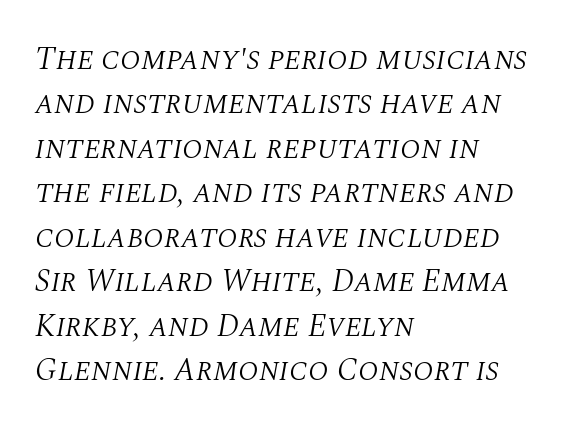
Q: Is the text bold? A: No.
Q: Is the text italic (slanted)? A: Yes, it leans right by about 10 degrees.
Q: Is the typeface a serif or a sans-serif typeface? A: Serif.
Q: Is the text underlined? A: No.
Q: How is the paragraph aligned? A: Left-aligned.
Q: Is the spacing between letters normal or unusually wide? A: Normal.
Q: Is the spacing between lines tight, normal or loose? A: Normal.
Q: Width (condensed, normal, or wide)? A: Normal.
Q: Stroke contrast? A: Medium.
Q: x-height? A: Large.
Q: Monospaced? A: No.
